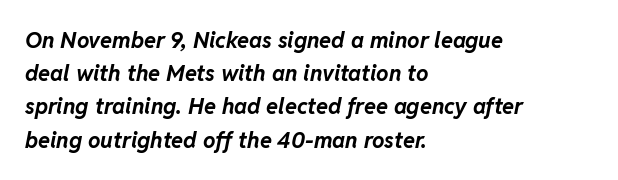
Bold? Absolutely — the strokes are thick and heavy. Regarding leading, the lines here are spaced in the standard way. Descenders are the only things crossing below the line. The passage shown leans; its letterforms are oblique.
